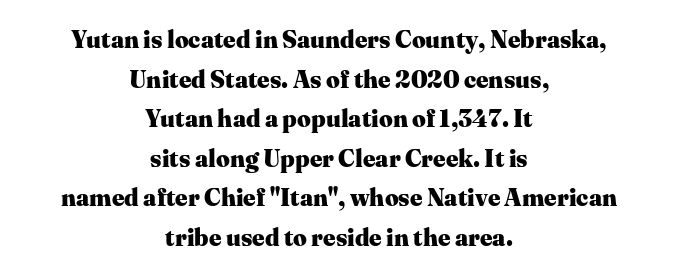
Words appear dense and cohesive because spacing is normal. The typography opts for an upright posture over an oblique one. Layout note: lines centered. Decoration check: the copy has no underline. The font is running at its bold setting.
